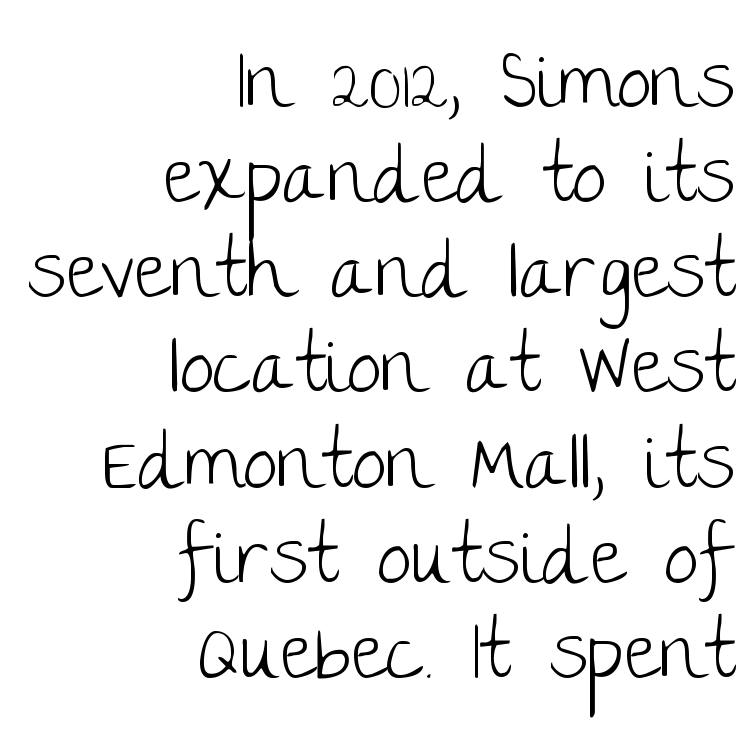
Is there any slant? The stems are plumb. In terms of letterform style, serifs are entirely absent. What stands out about the letter spacing? Nothing — it is the standard amount. The passage shown is typed in a proportional face where columns would drift. Clear beneath every line of the passage. Right-aligned paragraph, ragged on the left.
